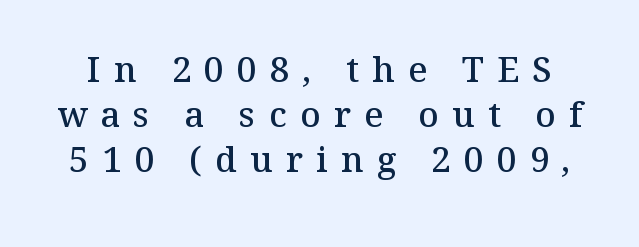
The image shows 35 px semibold serif type, upright; set normal line spacing (1.28x), unusually wide letter spacing (+0.38 em), not underlined; medium stroke contrast and a medium x-height.
